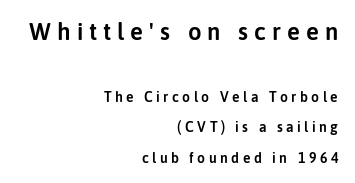
The lines in this sample share a right terminus and differ only in where they begin. The passage shown stacks its lines with a broad gap. Tall strokes in this sample are plumb rather than angled. The initial chunk of copy outweighs the following chunk in type size.
